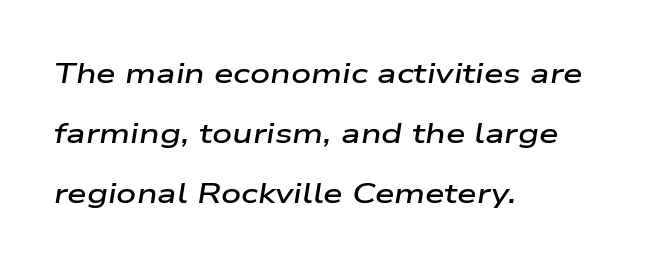
This sample trades compactness for vertical openness between lines. Alignment: flush left. The font's italic variant was chosen for this text. Bold? Not quite — semibold, heavier than regular but stopping short. The letterforms sit shoulder to shoulder at normal distance. Check under the words: just untouched page.
